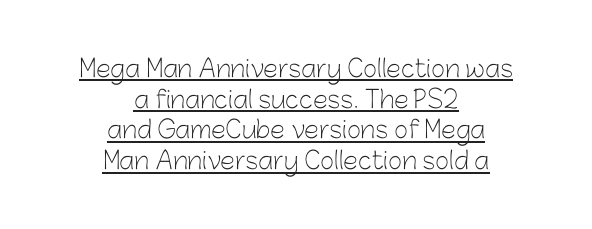
Vertical stems look standard width or narrower in stroke. The lines in this sample share a center point and differ in where they start and stop. When letters stand straight like this, we call the style roman or upright. Descenders here cross a horizontal rule under the line. Reading down the column, the eye jumps a familiar distance to each next line.
